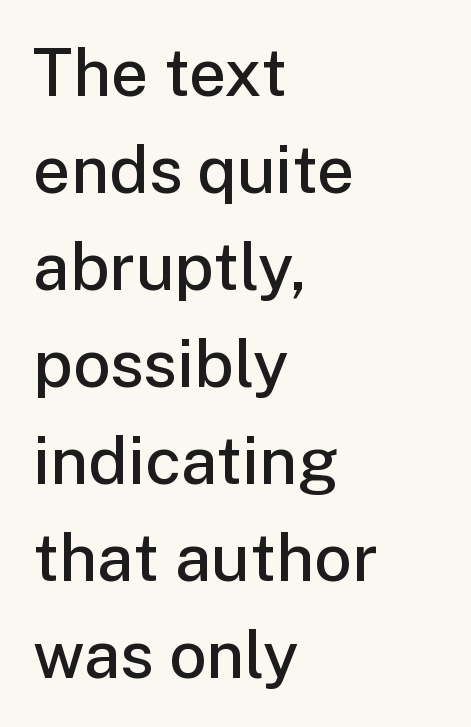
The typesetter chose a ragged-right arrangement here. The passage shown is semibold, sitting just below true bold. The type sits square on the baseline with zero lean. Do the characters align in a grid? No, the font is proportional.
